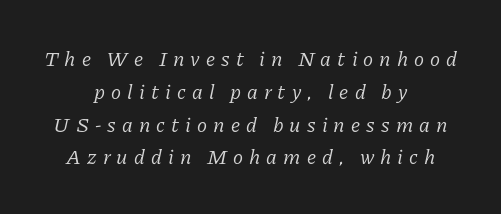
The image shows 21 px text type, italic (leaning right); set centered, normal line spacing (1.56x), unusually wide letter spacing (+0.29 em), not underlined.
